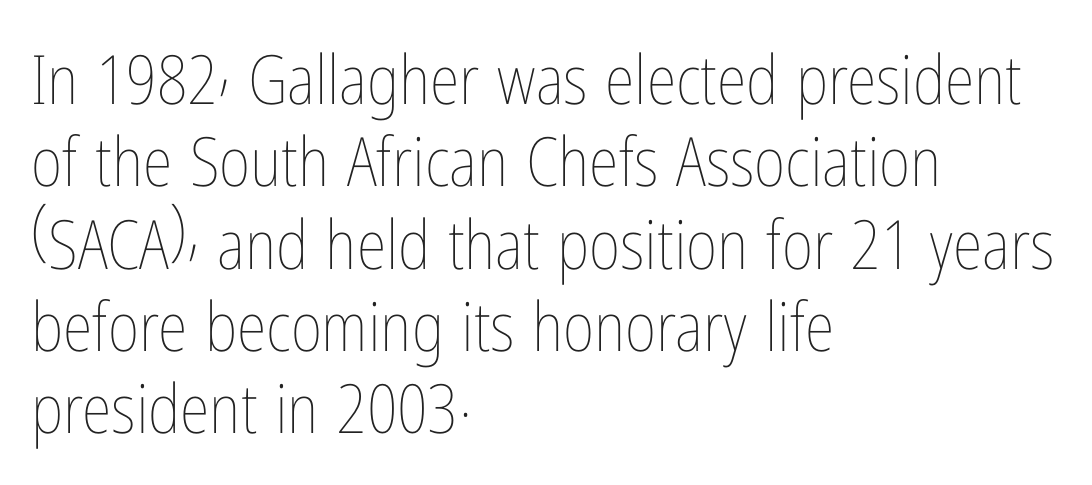
{"italic": "no", "bold": "no", "weight": "thin", "width": "condensed", "stroke_contrast": "low", "x_height": "medium", "monospaced": "no", "underline": "no", "align": "left", "line_spacing_ratio": 1.21, "letter_spacing": "normal", "letter_spacing_em": 0.0, "glyph_px": 68}
